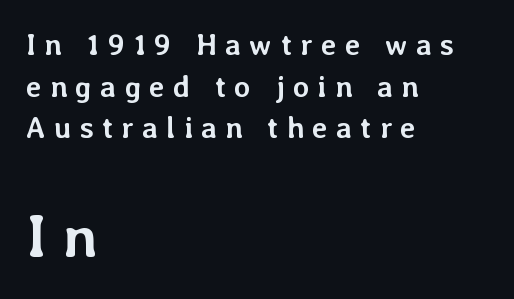
The image shows 60 px semibold type, upright; set left-aligned, normal line spacing (1.39x), unusually wide letter spacing (+0.27 em), not underlined; the second (bottom) block is 2.0x larger; low stroke contrast and a medium x-height.
